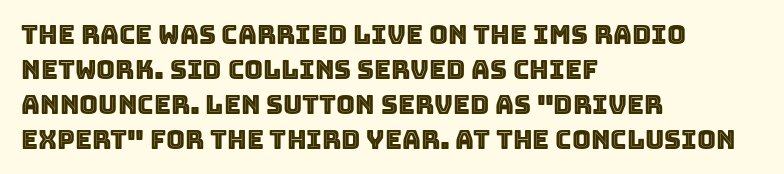
Q: Is the text italic (slanted)? A: No, it is upright.
Q: Is the text underlined? A: No.
Q: How is the paragraph aligned? A: Left-aligned.
Q: Is the spacing between letters normal or unusually wide? A: Normal.
Q: Is the spacing between lines tight, normal or loose? A: Normal.
